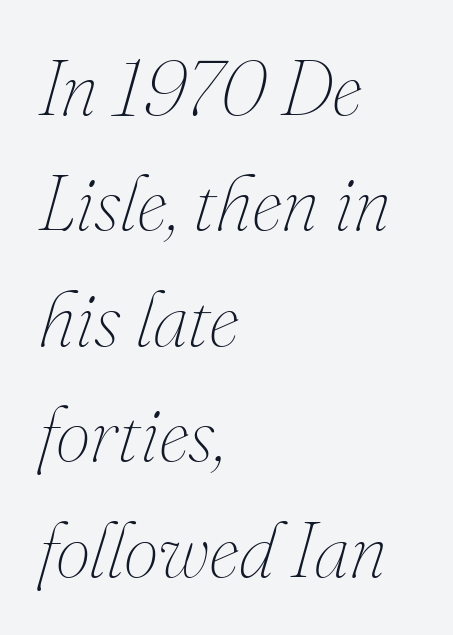
Q: Is the text bold? A: No.
Q: Is the text italic (slanted)? A: Yes, it leans right by about 16 degrees.
Q: Is the text underlined? A: No.
Q: How is the paragraph aligned? A: Left-aligned.
Q: Is the spacing between letters normal or unusually wide? A: Normal.
Q: Is the spacing between lines tight, normal or loose? A: Normal.
Q: Width (condensed, normal, or wide)? A: Normal.
Q: Stroke contrast? A: Medium.
Q: x-height? A: Small.
Q: Monospaced? A: No.
